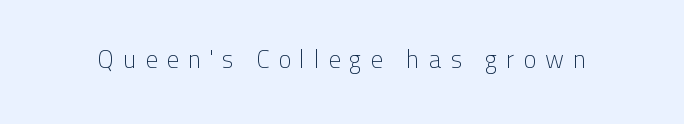
The image shows 25 px text type, upright; set unusually wide letter spacing (+0.34 em), not underlined.
